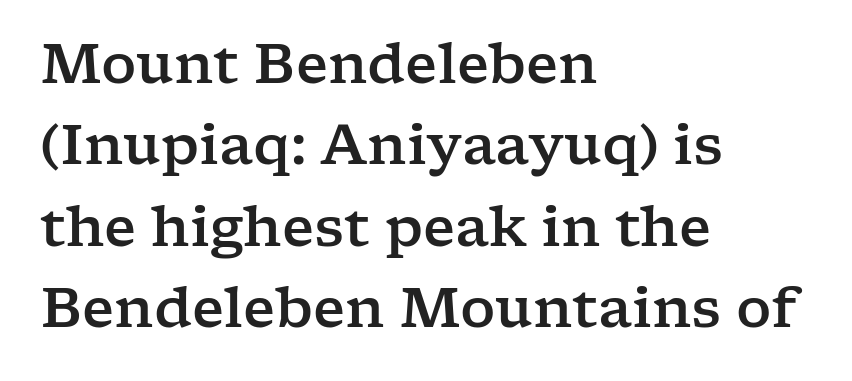
Old-style or modern, the face here clearly has serifs. Horizontal bands of white between lines are of average thickness. Honestly, the letter spacing is just normal — you wouldn't notice it. Bare-footed words on every line.
